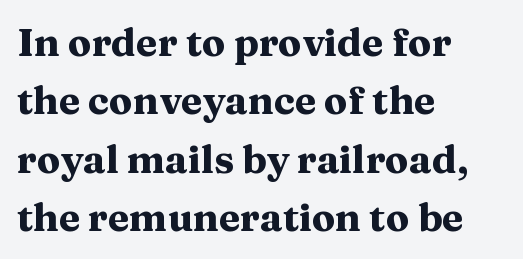
Descenders hang freely into open space. A typesetter would call this leading conventional body-copy spacing. Spacing verdict: proportional, widths tailored to each character. Each line starts at the same left margin while the right side varies. Stroke thickness is high; the sample reads as a true bold.
